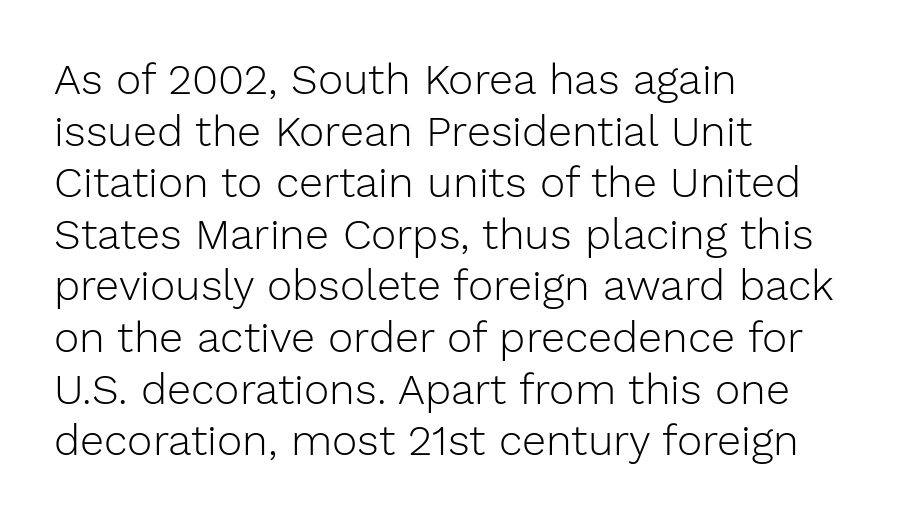
Note the varied advance widths — an 'i' is clearly narrower than an 'm'. The characters display no serif detailing; their extremities are plain. The paragraph shown leans on its left margin. Quick note: underline off. The font sits on the lighter half of the weight spectrum, regular included. This rendering leaves character spacing at its baseline value.
